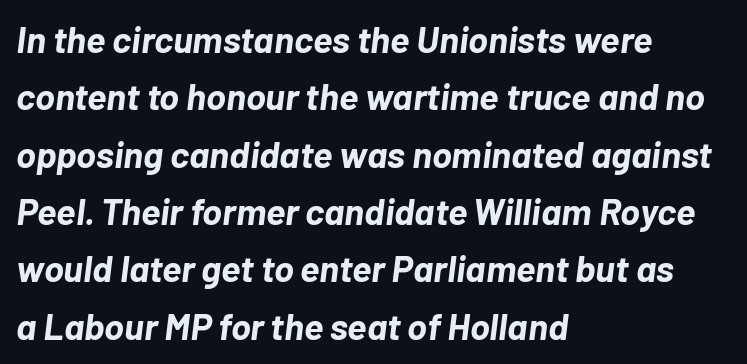
{"italic": "yes", "lean": "right", "slant_degrees": 7, "bold": "yes", "weight": "bold", "width": "normal", "stroke_contrast": "low", "x_height": "medium", "monospaced": "no", "underline": "no", "align": "left", "line_spacing": "normal", "line_spacing_ratio": 1.55, "letter_spacing": "normal", "letter_spacing_em": 0.0, "glyph_px": 37}
